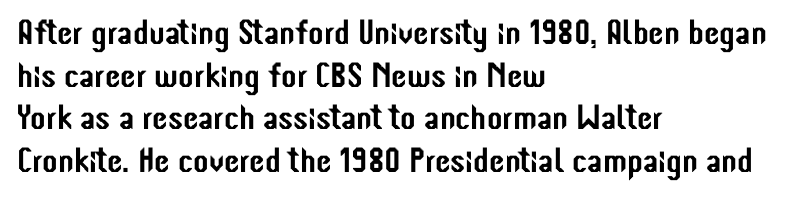
The string is rendered with underlining switched off. Here the designer chose a conventional face with non-uniform glyph widths. The face used here is a sans, in the tradition of grotesques and geometrics. Casual observation: everything's shoved over to the left.
